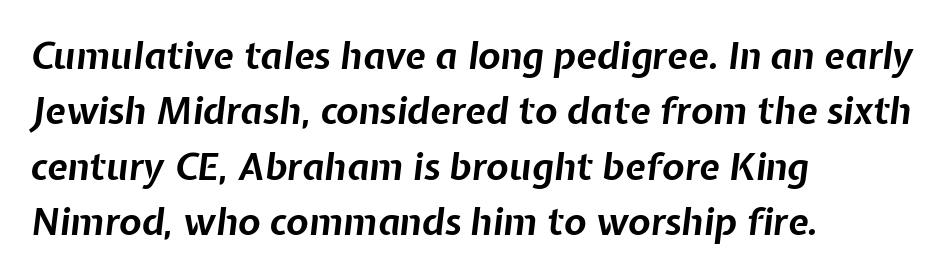
Q: Is the text bold? A: Yes.
Q: Is the text italic (slanted)? A: Yes, it leans right by about 7 degrees.
Q: Is the text underlined? A: No.
Q: How is the paragraph aligned? A: Left-aligned.
Q: Is the spacing between letters normal or unusually wide? A: Normal.
Q: Is the spacing between lines tight, normal or loose? A: Normal.
Q: Width (condensed, normal, or wide)? A: Normal.
Q: Stroke contrast? A: Low.
Q: x-height? A: Medium.
Q: Monospaced? A: No.
